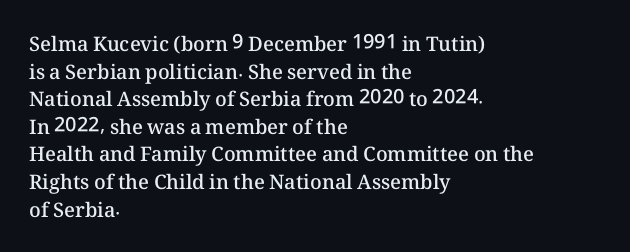
{"italic": "no", "bold": "semi", "underline": "no", "align": "left", "line_spacing": "normal", "line_spacing_ratio": 1.38, "letter_spacing": "normal", "letter_spacing_em": 0.0, "glyph_px": 20}
